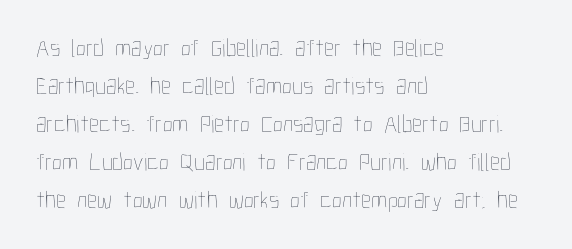
The image shows 25 px text type, upright; set left-aligned, normal line spacing (1.52x), normal letter spacing, not underlined.
